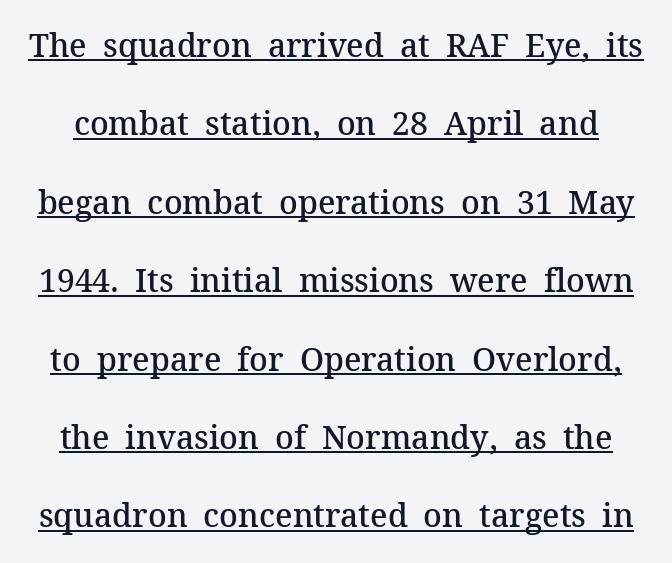
The image shows 32 px semibold serif type, upright; set loose line spacing (2.45x), normal letter spacing, underlined; medium stroke contrast and a medium x-height.
